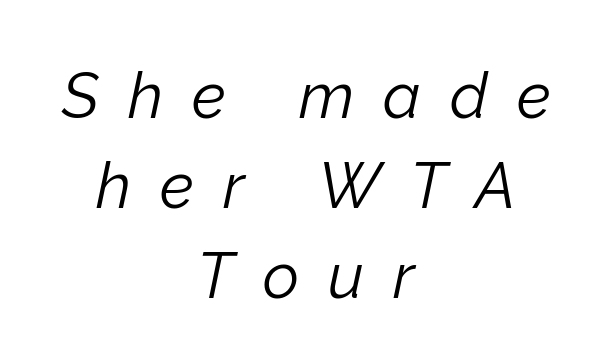
{"italic": "yes", "lean": "right", "slant_degrees": 12, "bold": "no", "weight": "light", "width": "normal", "stroke_contrast": "low", "x_height": "medium", "monospaced": "no", "underline": "no", "align": "center", "line_spacing": "normal", "line_spacing_ratio": 1.43, "letter_spacing": "wide", "letter_spacing_em": 0.46, "glyph_px": 63}
